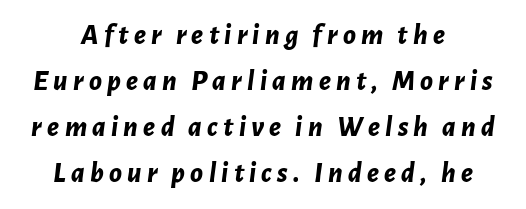
Q: Is the text bold? A: Yes.
Q: Is the text italic (slanted)? A: Yes, it leans right by about 7 degrees.
Q: Is the text underlined? A: No.
Q: How is the paragraph aligned? A: Centered.
Q: Is the spacing between lines tight, normal or loose? A: Normal.
Q: Width (condensed, normal, or wide)? A: Normal.
Q: Stroke contrast? A: Low.
Q: x-height? A: Medium.
Q: Monospaced? A: No.
